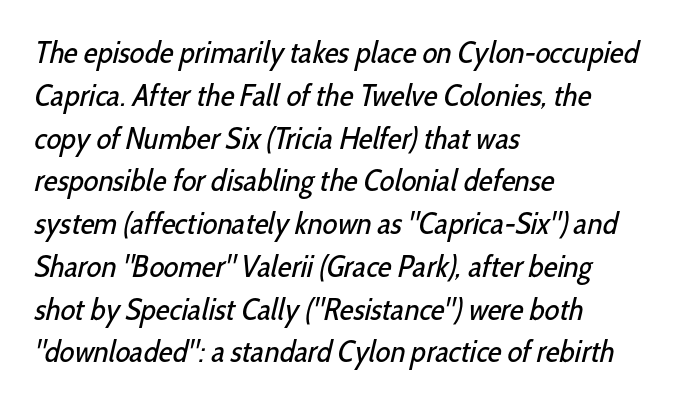
The image shows 31 px regular-weight, condensed sans-serif type; set left-aligned, normal line spacing (1.38x), normal letter spacing, not underlined; low stroke contrast and a medium x-height.
